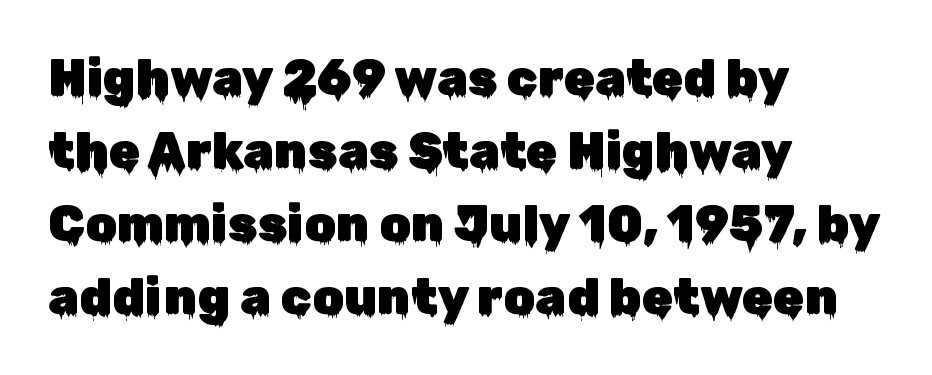
The image shows 50 px sans-serif type, upright; set left-aligned, normal line spacing (1.46x), normal letter spacing, not underlined; low stroke contrast and a medium x-height.
